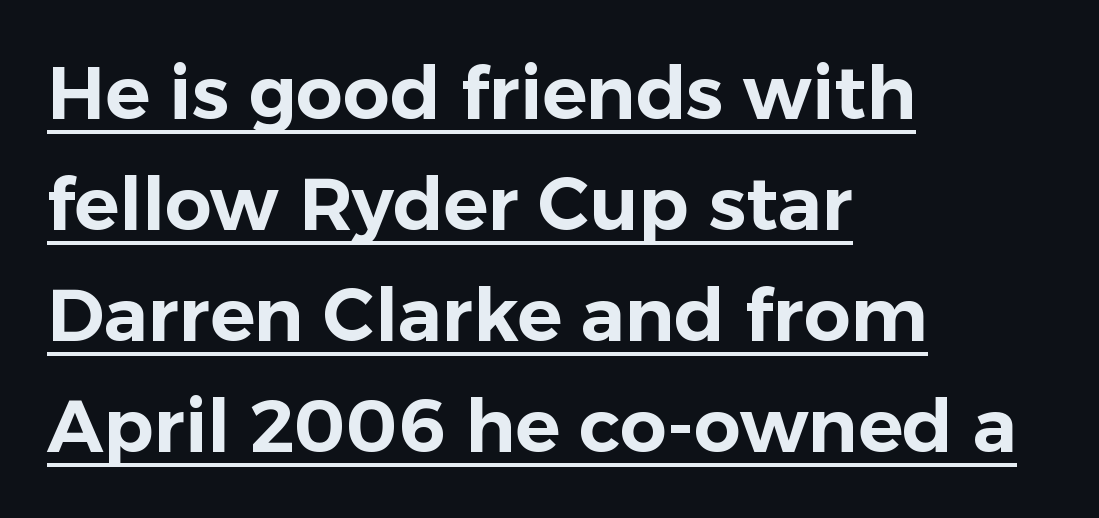
The image shows 74 px sans-serif type, upright; set left-aligned, normal line spacing (1.5x), normal letter spacing, underlined; low stroke contrast and a medium x-height.
